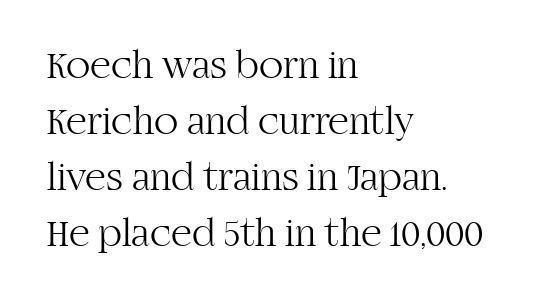
{"serif": "yes", "italic": "no", "bold": "no", "weight": "light", "width": "normal", "stroke_contrast": "high", "x_height": "large", "monospaced": "no", "underline": "no", "align": "left", "line_spacing": "normal", "line_spacing_ratio": 1.4, "letter_spacing": "normal", "letter_spacing_em": 0.0, "glyph_px": 40}
